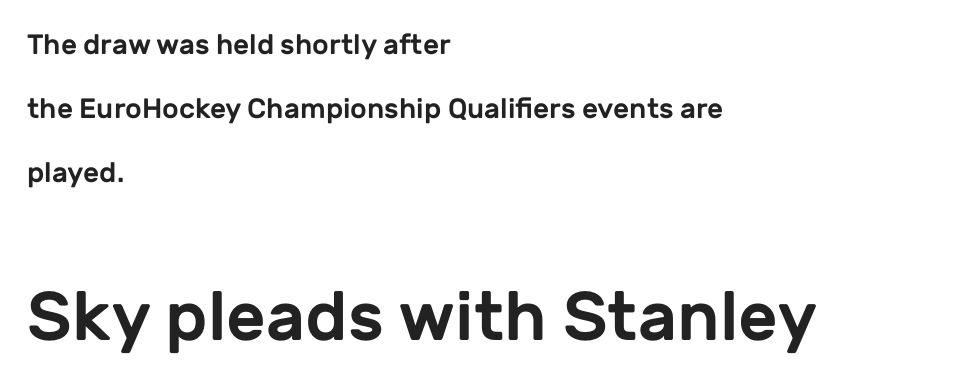
Tracking here is standard; glyphs follow each other at the usual distance. The passage shown stacks its lines with a broad gap. Every stem runs plumb, perpendicular to the baseline. The emphasis by scale lands on block number two, below. Lines of text with bare space underneath.
